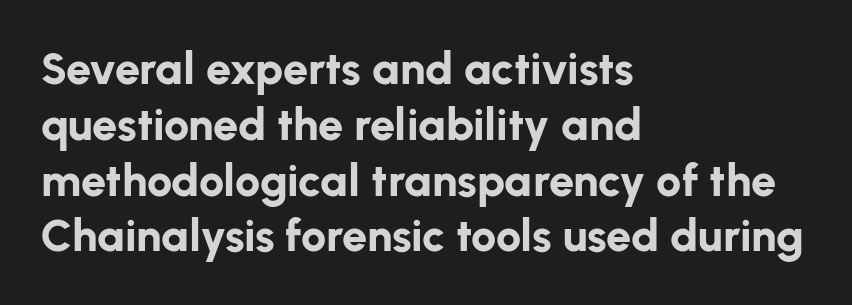
The image shows 45 px bold sans-serif type, upright; set left-aligned, line spacing 1.24x, normal letter spacing, not underlined; low stroke contrast and a medium x-height.
